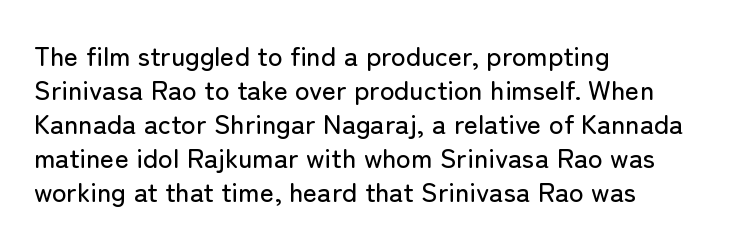
The image shows 27 px text type, upright; set left-aligned, normal line spacing (1.26x), normal letter spacing, not underlined.
